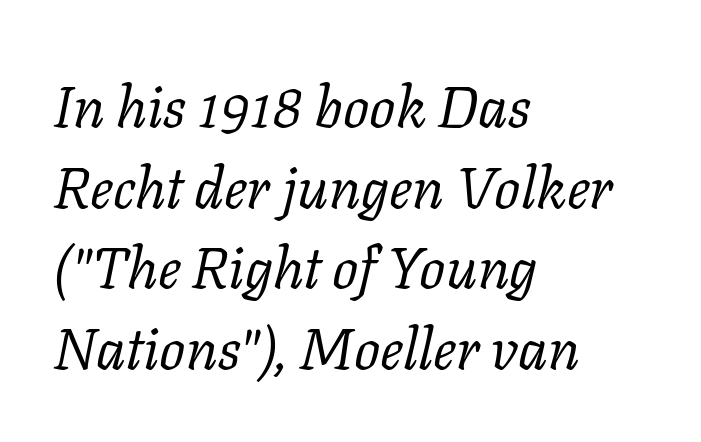
Q: Is the text bold? A: No.
Q: Is the text italic (slanted)? A: Yes, it leans right by about 11 degrees.
Q: Is the typeface a serif or a sans-serif typeface? A: Serif.
Q: Is the text underlined? A: No.
Q: How is the paragraph aligned? A: Left-aligned.
Q: Is the spacing between letters normal or unusually wide? A: Normal.
Q: Is the spacing between lines tight, normal or loose? A: Normal.
Q: Width (condensed, normal, or wide)? A: Normal.
Q: Stroke contrast? A: Low.
Q: x-height? A: Medium.
Q: Monospaced? A: No.
